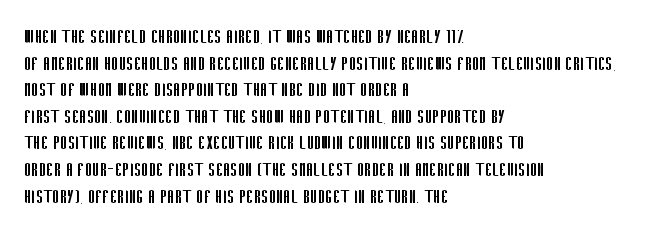
The face used here is rendered with its standard letterfit. The rag falls on the right side of this text block. The typeface has the unassuming heft of standard copy or less. Italic: no, the glyphs are upright roman.
